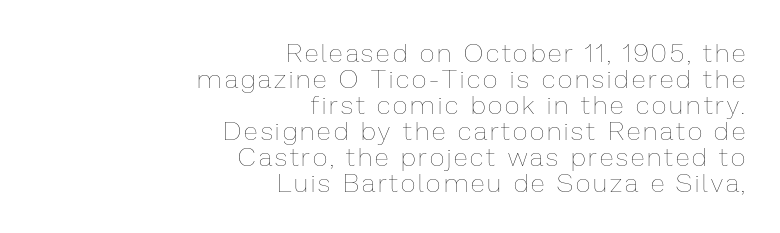
The image shows 26 px text type, upright; set right-aligned, tight line spacing (1.0x), not underlined.
